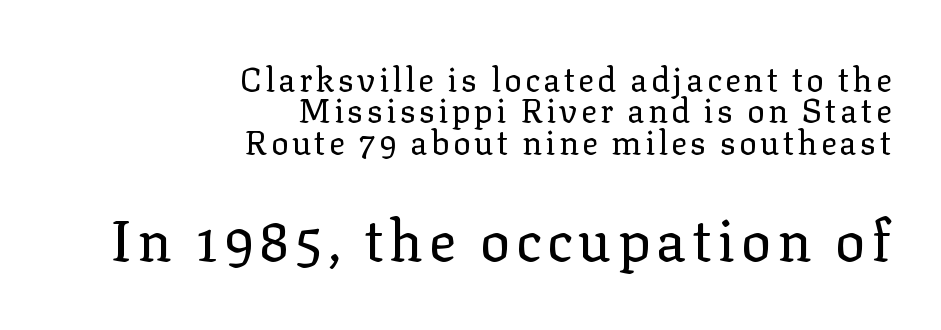
This layout puts the modest block above and the oversized block below. Honestly, there is no underline to notice here at all. Serifs: yes, visible at the terminals of the letterforms. Do the characters align in a grid? No, the font is proportional.
